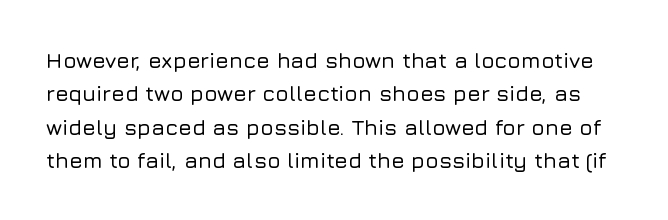
Summary of vertical rhythm: regular, with standard interline spacing. Descenders hang freely into open space. The face used here is rendered with its standard letterfit. Nope, not italic — everything's standing straight.
